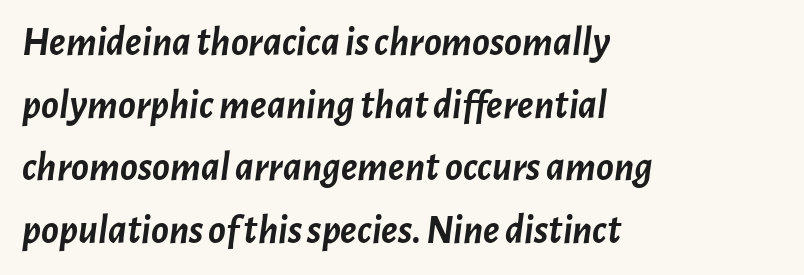
Q: Is the text bold? A: Yes.
Q: Is the text italic (slanted)? A: Yes, it leans right by about 7 degrees.
Q: Is the text underlined? A: No.
Q: How is the paragraph aligned? A: Left-aligned.
Q: Is the spacing between letters normal or unusually wide? A: Normal.
Q: Is the spacing between lines tight, normal or loose? A: Normal.
Q: Width (condensed, normal, or wide)? A: Normal.
Q: Stroke contrast? A: Low.
Q: x-height? A: Medium.
Q: Monospaced? A: No.
